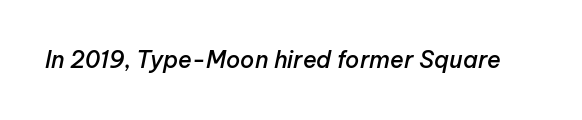
Caption: semibold face, moderately heavy strokes. Clear beneath every line of the passage. This sample uses plain, unmodified letter spacing. Does the lettering tilt? It does — this is italic.
